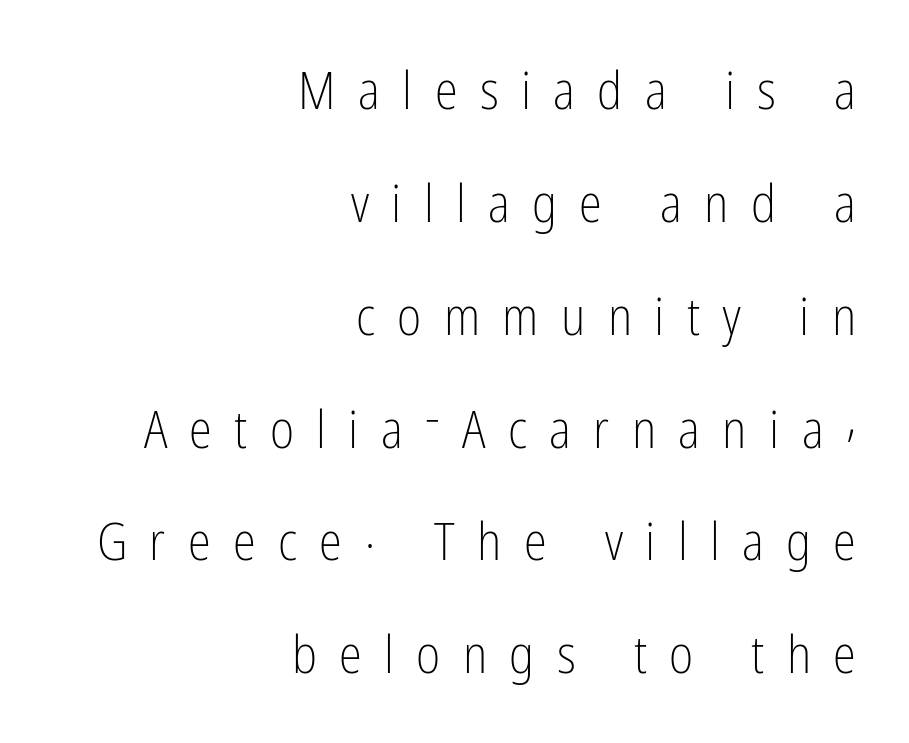
{"serif": "no", "italic": "no", "bold": "no", "weight": "light", "width": "condensed", "stroke_contrast": "low", "x_height": "medium", "monospaced": "no", "underline": "no", "align": "right", "line_spacing": "loose", "line_spacing_ratio": 2.17, "letter_spacing": "wide", "letter_spacing_em": 0.43, "glyph_px": 52}
